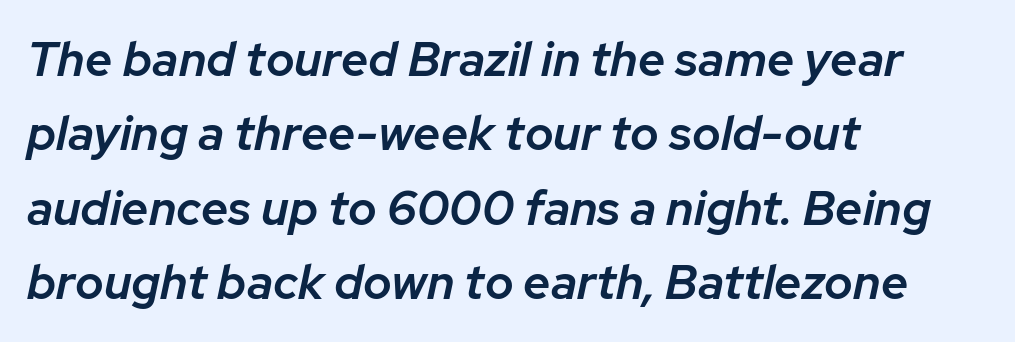
The setting favours the left margin, as ordinary paragraphs usually do. Weight check: semibold — heavier than regular, not quite bold. Italic: yes, the glyphs are oblique. Each word holds together tightly as a unit, with standard inter-letter gaps.
